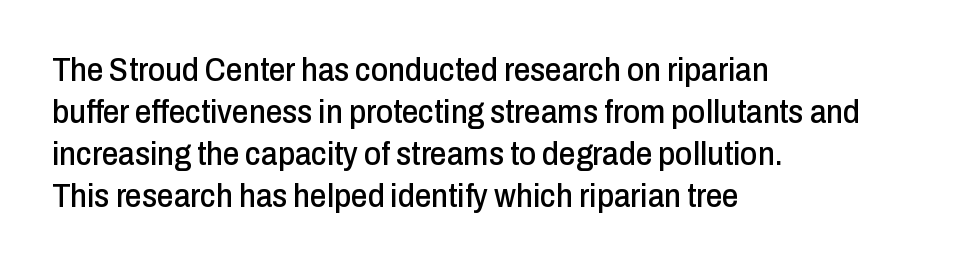
{"serif": "no", "italic": "no", "width": "condensed", "stroke_contrast": "low", "x_height": "medium", "monospaced": "no", "underline": "no", "align": "left", "line_spacing": "normal", "line_spacing_ratio": 1.27, "letter_spacing": "normal", "letter_spacing_em": 0.0, "glyph_px": 33}
